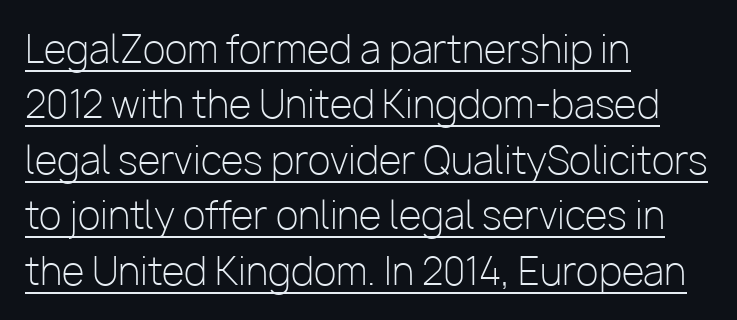
{"serif": "no", "italic": "no", "bold": "no", "weight": "light", "width": "normal", "stroke_contrast": "low", "x_height": "medium", "monospaced": "no", "underline": "yes", "align": "left", "line_spacing": "normal", "line_spacing_ratio": 1.5, "letter_spacing": "normal", "letter_spacing_em": 0.0, "glyph_px": 37}
